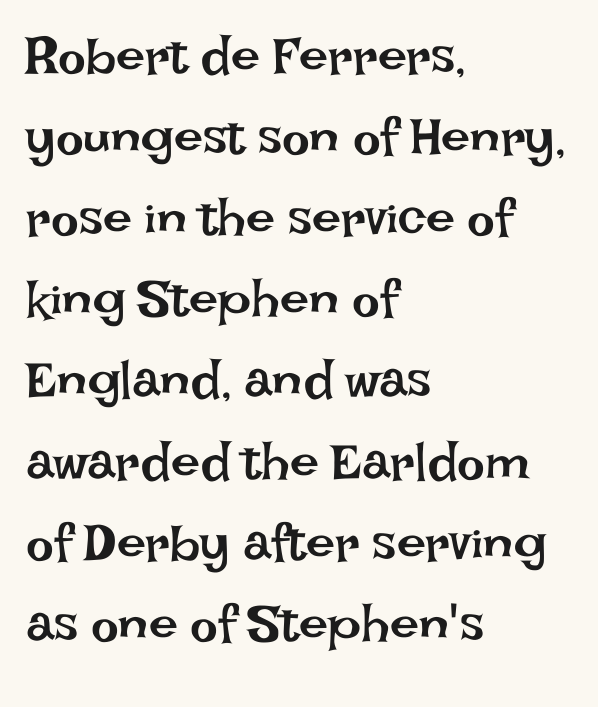
{"italic": "no", "bold": "no", "weight": "regular", "width": "normal", "stroke_contrast": "low", "x_height": "large", "monospaced": "no", "underline": "no", "align": "left", "line_spacing": "normal", "line_spacing_ratio": 1.56, "letter_spacing": "normal", "letter_spacing_em": 0.0, "glyph_px": 52}
